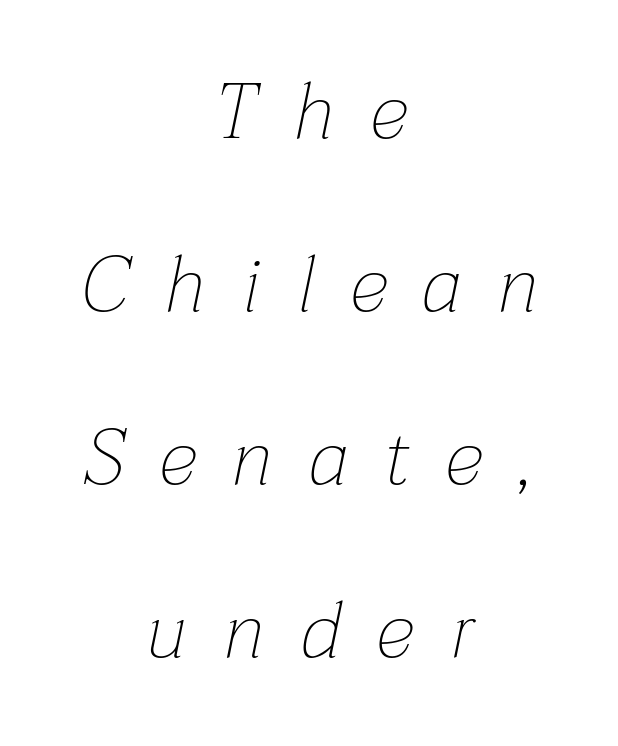
Baseline-to-baseline distance is far greater than the letter height. It's the slanting kind of type. Weight: regular or lighter. A student would call this center alignment; a typographer would say set centered.
